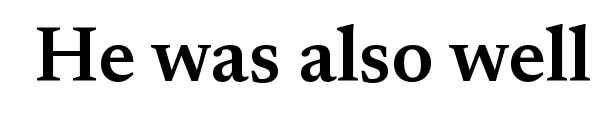
{"serif": "yes", "italic": "no", "bold": "semi", "weight": "semibold", "width": "normal", "stroke_contrast": "medium", "x_height": "small", "monospaced": "no", "underline": "no", "letter_spacing": "normal", "letter_spacing_em": 0.0, "glyph_px": 78}
